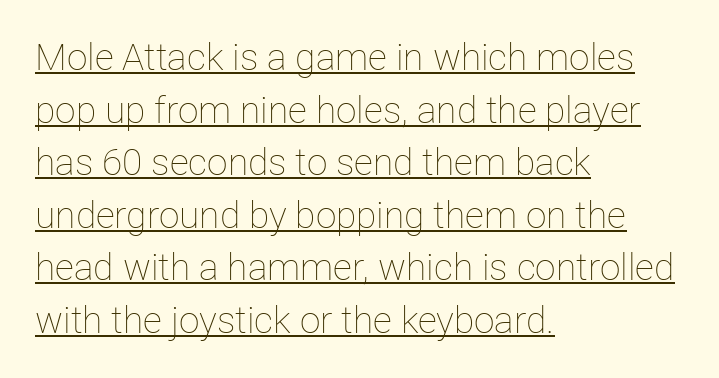
The image shows 37 px thin type, upright; set left-aligned, normal line spacing (1.42x), normal letter spacing, underlined; low stroke contrast and a medium x-height.
